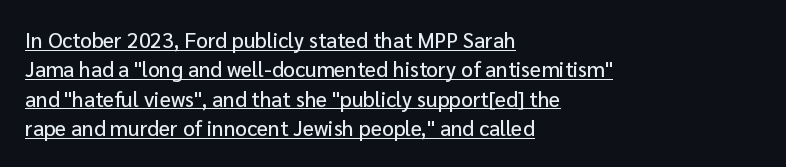
The sample's only ornament is a line tracing under the words. Evenly set lines give the paragraph a standard silhouette. A typesetter would mark this as roman, not italic. These lines keep a tight, regular rhythm from letter to letter.
